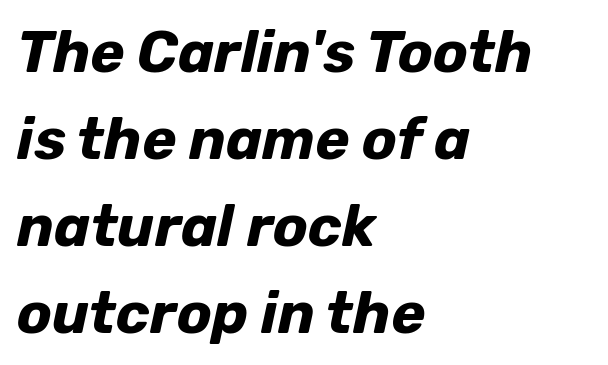
Which margin do the lines hug? The left one — the right edge is uneven. The letterforms sit shoulder to shoulder at normal distance. There's an unmistakable incline to the writing here. Proportional: the letters do not fall into vertical columns.
